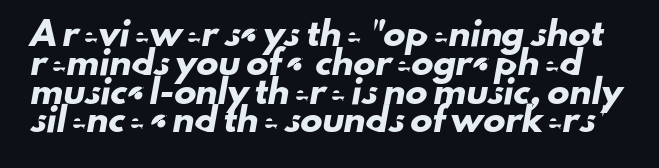
Glyph-to-glyph distance matches everyday printed text. The space beneath each line is pristine and unruled. The designer left line spacing at the default.
